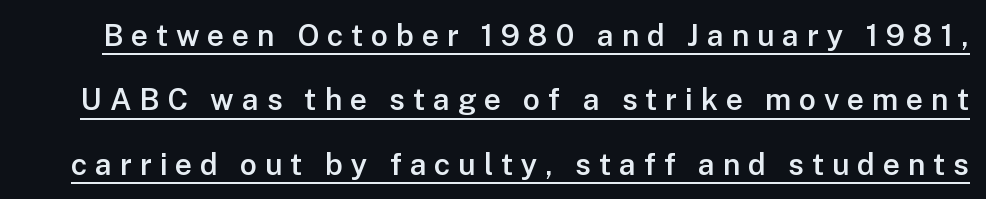
Q: Is the text bold? A: Semi-bold.
Q: Is the text italic (slanted)? A: No, it is upright.
Q: Is the typeface a serif or a sans-serif typeface? A: Sans-serif.
Q: Is the text underlined? A: Yes.
Q: Is the spacing between letters normal or unusually wide? A: Unusually wide.
Q: Is the spacing between lines tight, normal or loose? A: Loose.
Q: Width (condensed, normal, or wide)? A: Normal.
Q: Stroke contrast? A: Low.
Q: x-height? A: Medium.
Q: Monospaced? A: No.
